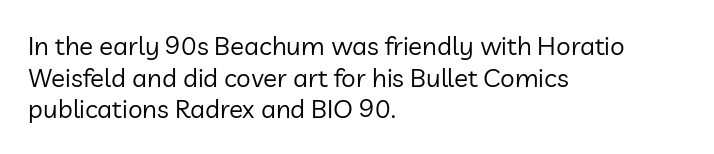
{"italic": "no", "bold": "no", "underline": "no", "align": "left", "line_spacing_ratio": 1.22, "letter_spacing": "normal", "letter_spacing_em": 0.0, "glyph_px": 26}
